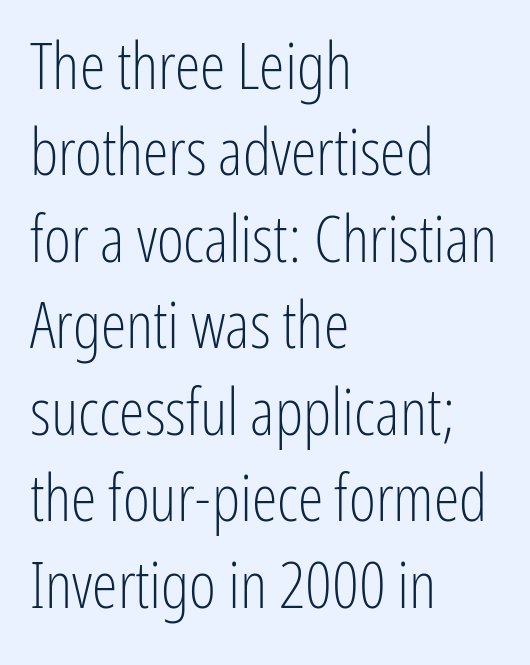
{"serif": "no", "italic": "no", "bold": "no", "weight": "light", "width": "condensed", "stroke_contrast": "low", "x_height": "medium", "monospaced": "no", "underline": "no", "align": "left", "line_spacing": "normal", "line_spacing_ratio": 1.33, "letter_spacing": "normal", "letter_spacing_em": 0.0, "glyph_px": 65}
